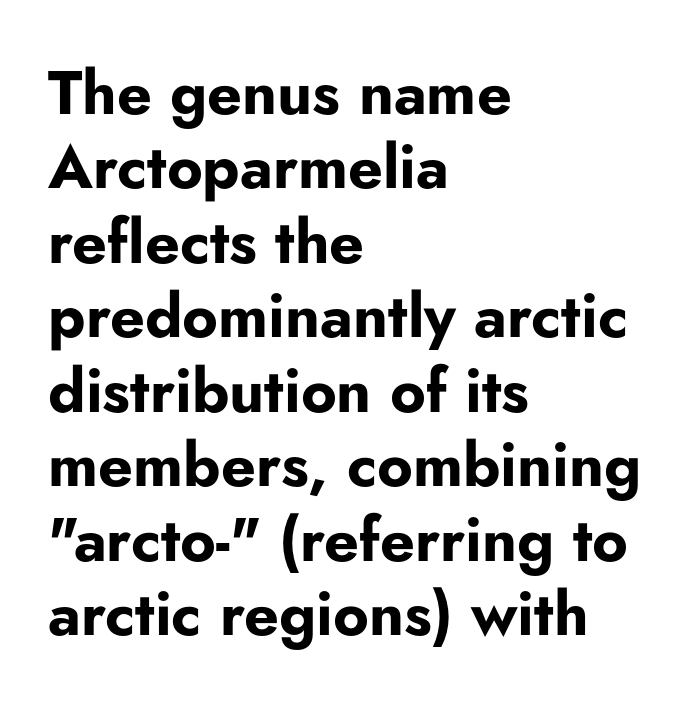
The area under the type is left untouched. You can tell from the bare stems that sans-serif type was used. Italic? Not at all — the glyphs are vertical. The passage shown has conventional tracking throughout. Looks like regular typesetting: each glyph gets only the width it needs.
